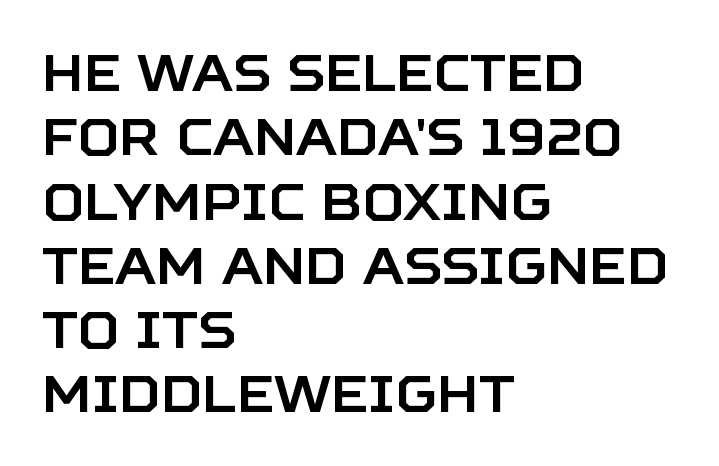
Looks like regular typesetting: each glyph gets only the width it needs. The typography opts for an upright posture over an oblique one. One glance says typical: line gaps are just what's usual. Letter spacing: default.
